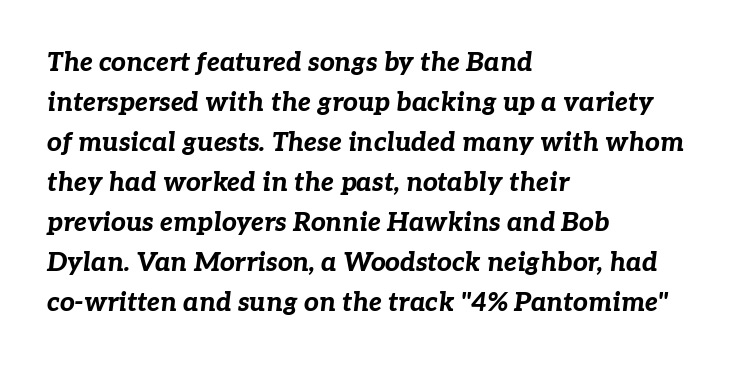
The image shows 26 px bold type, italic (leaning right); set left-aligned, normal line spacing (1.54x), normal letter spacing, not underlined.
